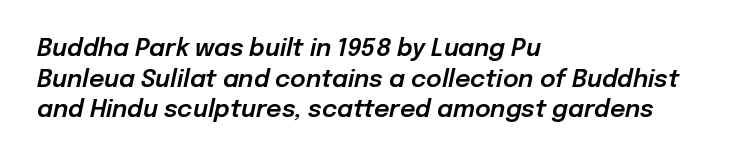
{"italic": "yes", "lean": "right", "slant_degrees": 12, "underline": "no", "align": "left", "line_spacing": "normal", "line_spacing_ratio": 1.28, "letter_spacing": "normal", "letter_spacing_em": 0.0, "glyph_px": 24}
